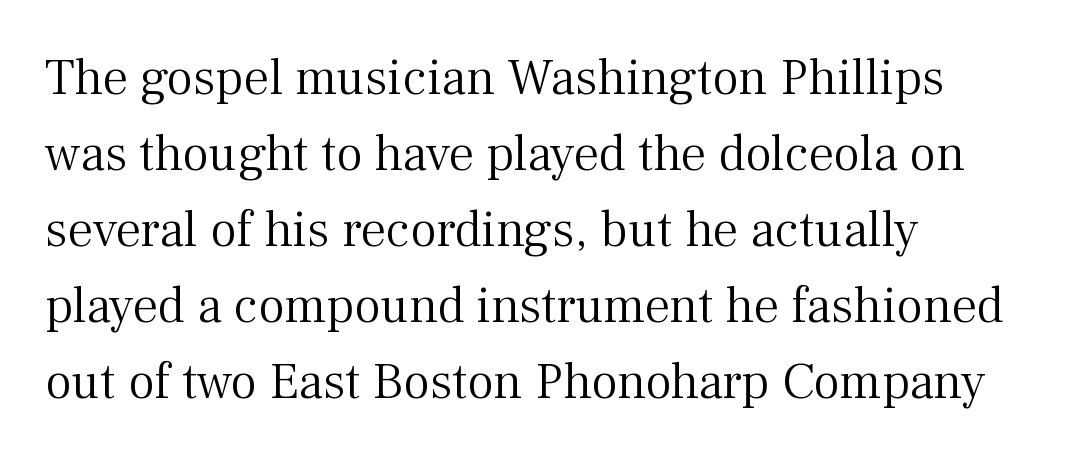
Q: Is the text bold? A: No.
Q: Is the text italic (slanted)? A: No, it is upright.
Q: Is the typeface a serif or a sans-serif typeface? A: Serif.
Q: Is the text underlined? A: No.
Q: How is the paragraph aligned? A: Left-aligned.
Q: Is the spacing between letters normal or unusually wide? A: Normal.
Q: Is the spacing between lines tight, normal or loose? A: Normal.
Q: Width (condensed, normal, or wide)? A: Normal.
Q: Stroke contrast? A: Medium.
Q: x-height? A: Medium.
Q: Monospaced? A: No.
